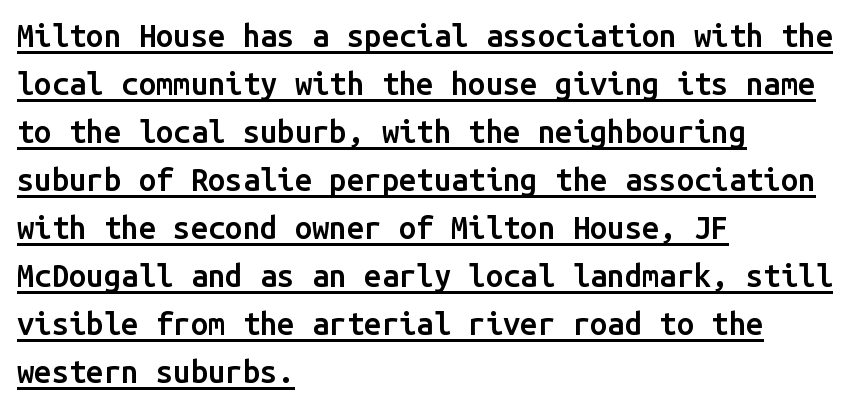
The image shows 31 px semibold sans-serif type, upright, monospaced; set left-aligned, normal line spacing (1.55x), normal letter spacing, underlined; low stroke contrast and a medium x-height.
